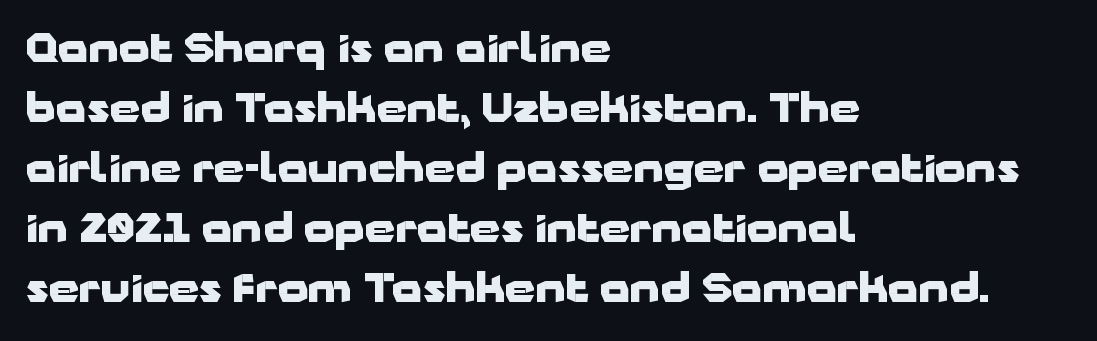
The image shows 39 px heavy, wide sans-serif type, upright; set left-aligned, normal line spacing (1.54x), normal letter spacing, not underlined; low stroke contrast and a medium x-height.
